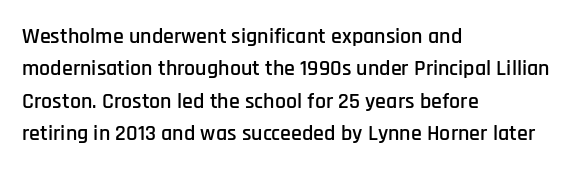
Q: Is the text italic (slanted)? A: No, it is upright.
Q: Is the text underlined? A: No.
Q: How is the paragraph aligned? A: Left-aligned.
Q: Is the spacing between letters normal or unusually wide? A: Normal.
Q: Is the spacing between lines tight, normal or loose? A: Normal.
